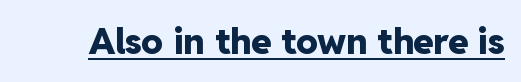
Q: Is the text bold? A: Yes.
Q: Is the text italic (slanted)? A: No, it is upright.
Q: Is the typeface a serif or a sans-serif typeface? A: Sans-serif.
Q: Is the text underlined? A: Yes.
Q: Is the spacing between letters normal or unusually wide? A: Normal.
Q: Width (condensed, normal, or wide)? A: Normal.
Q: Stroke contrast? A: Low.
Q: x-height? A: Medium.
Q: Monospaced? A: No.
